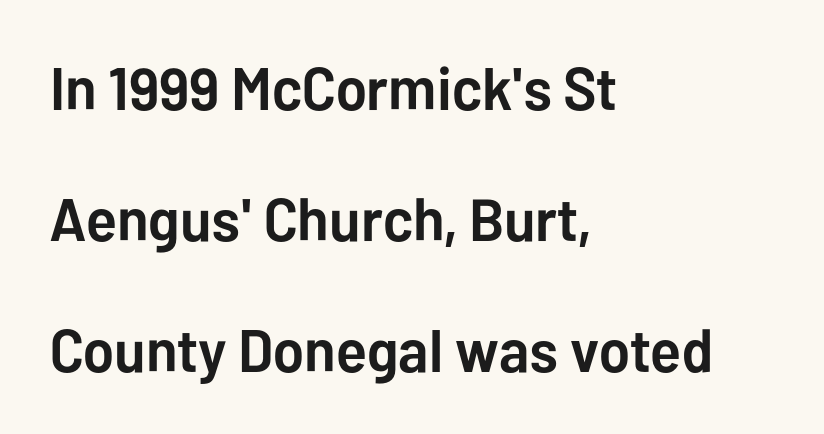
{"serif": "no", "italic": "no", "bold": "yes", "weight": "semibold", "width": "normal", "stroke_contrast": "low", "x_height": "medium", "monospaced": "no", "underline": "no", "align": "left", "line_spacing": "loose", "line_spacing_ratio": 2.18, "letter_spacing": "normal", "letter_spacing_em": 0.0, "glyph_px": 60}
